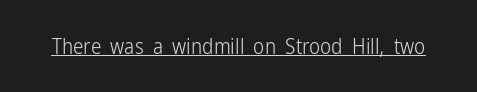
Q: Is the text bold? A: No.
Q: Is the text italic (slanted)? A: No, it is upright.
Q: Is the text underlined? A: Yes.
Q: Is the spacing between letters normal or unusually wide? A: Normal.
